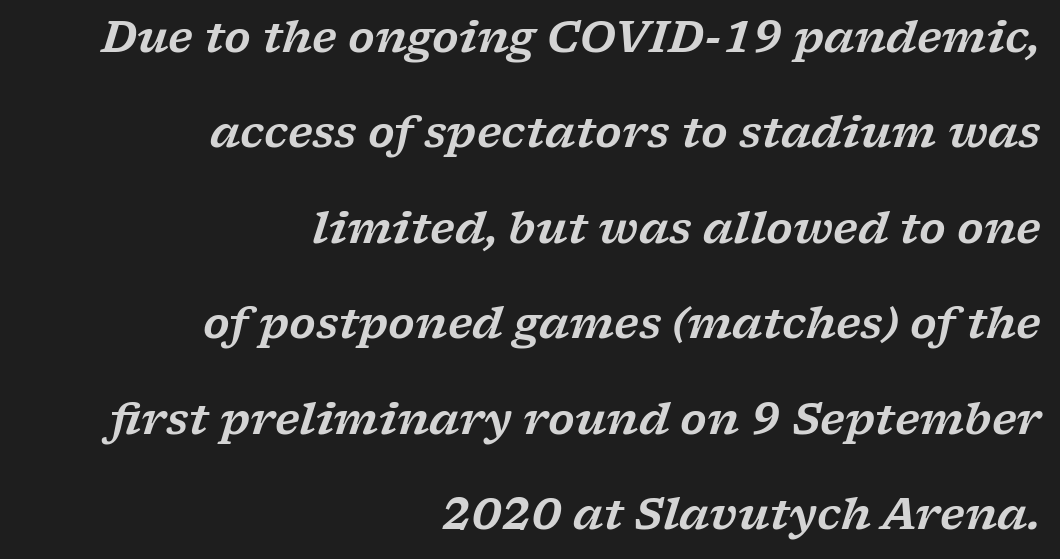
The image shows 43 px wide serif type, italic (leaning right); set right-aligned, loose line spacing (2.22x), normal letter spacing, not underlined; low stroke contrast and a medium x-height.
